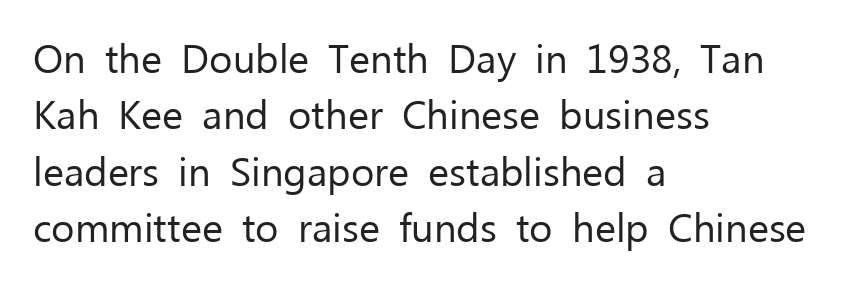
The image shows 40 px regular-weight sans-serif type, upright; set left-aligned, normal line spacing (1.41x), normal letter spacing, not underlined; low stroke contrast and a medium x-height.
